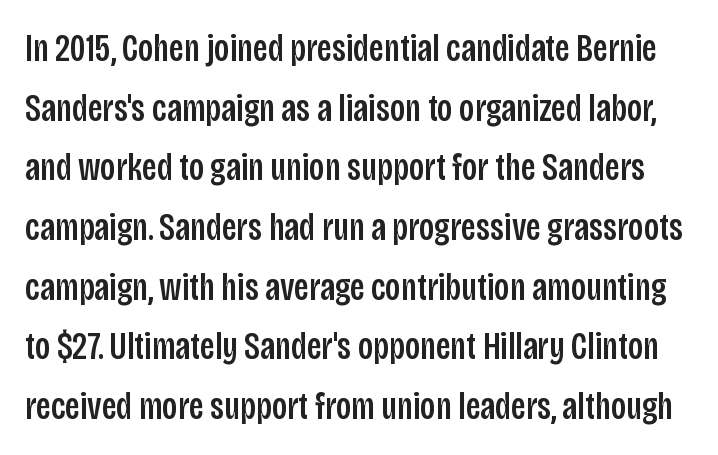
Q: Is the text italic (slanted)? A: No, it is upright.
Q: Is the typeface a serif or a sans-serif typeface? A: Sans-serif.
Q: Is the text underlined? A: No.
Q: Is the spacing between letters normal or unusually wide? A: Normal.
Q: Is the spacing between lines tight, normal or loose? A: Normal.
Q: Width (condensed, normal, or wide)? A: Condensed.
Q: Stroke contrast? A: Low.
Q: x-height? A: Large.
Q: Monospaced? A: No.
